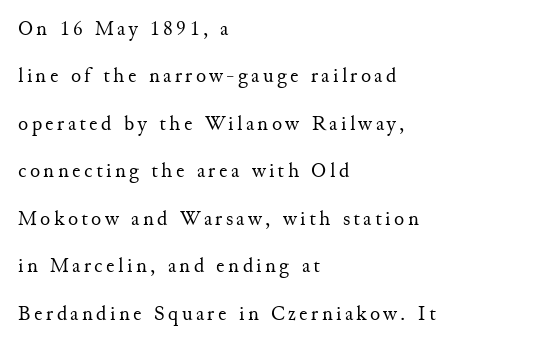
Decoration check: the copy has no underline. Summary of vertical rhythm: relaxed, with wide interline spacing. No italicization has been applied; the sample stays upright. No heavy texture on the line: the type isn't bold.
